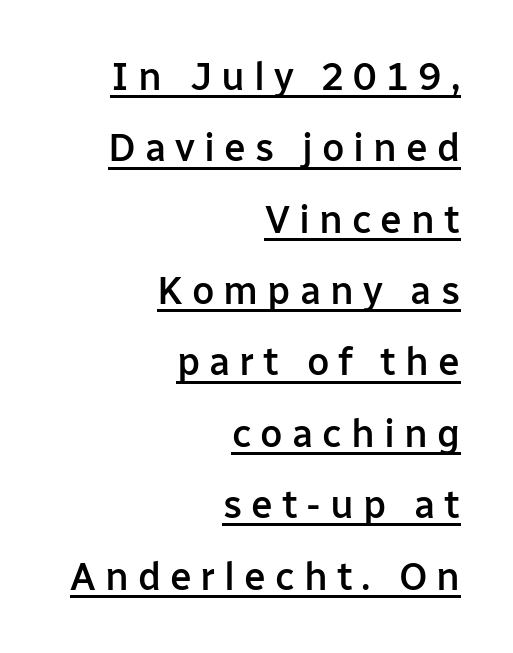
Nothing sits at the stroke ends, so this counts as sans-serif. The passage shown has open, widely tracked lettering throughout. Descenders here cross a horizontal rule under the line. This sample uses an upright cut, with every glyph sitting square on the baseline. Character widths vary here, with narrow letters taking less room than wide ones. The sample has been set in demibold, a notch under bold.
